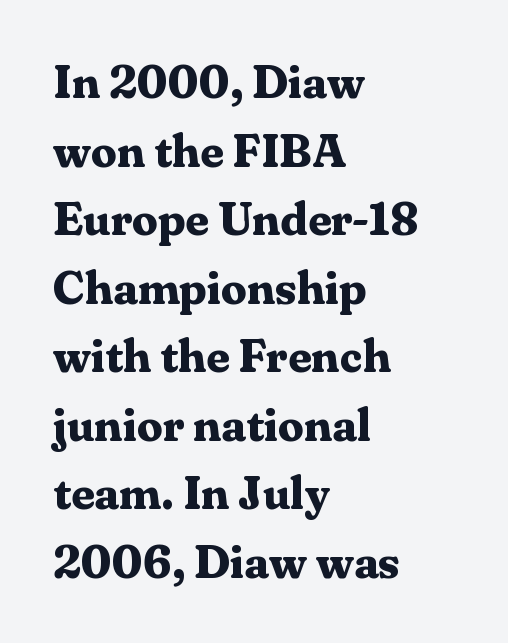
Q: Is the text bold? A: Yes.
Q: Is the text italic (slanted)? A: No, it is upright.
Q: Is the typeface a serif or a sans-serif typeface? A: Serif.
Q: Is the text underlined? A: No.
Q: How is the paragraph aligned? A: Left-aligned.
Q: Is the spacing between letters normal or unusually wide? A: Normal.
Q: Is the spacing between lines tight, normal or loose? A: Normal.
Q: Width (condensed, normal, or wide)? A: Normal.
Q: Stroke contrast? A: Medium.
Q: x-height? A: Medium.
Q: Monospaced? A: No.
